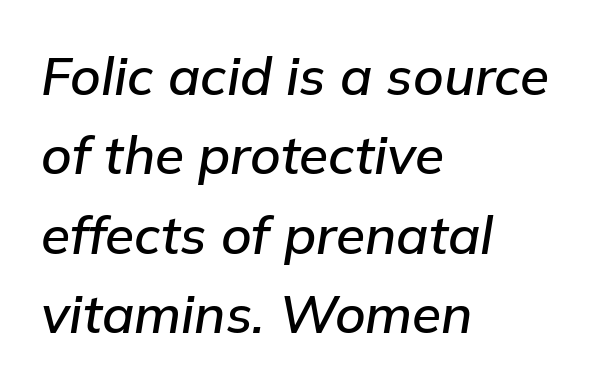
{"italic": "yes", "lean": "right", "slant_degrees": 9, "width": "normal", "stroke_contrast": "low", "x_height": "medium", "monospaced": "no", "underline": "no", "align": "left", "line_spacing": "normal", "line_spacing_ratio": 1.5, "letter_spacing": "normal", "letter_spacing_em": 0.0, "glyph_px": 53}
